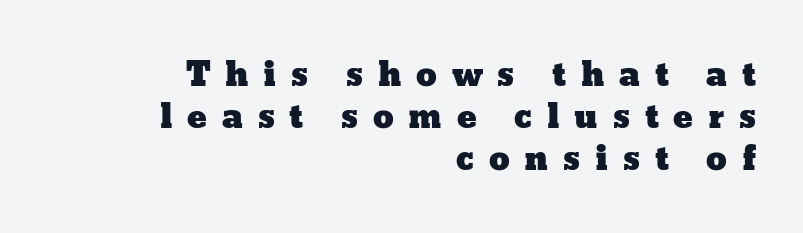
The image shows 33 px wide type, upright; set right-aligned, normal line spacing (1.28x), unusually wide letter spacing (+0.45 em), not underlined; low stroke contrast and a medium x-height.
